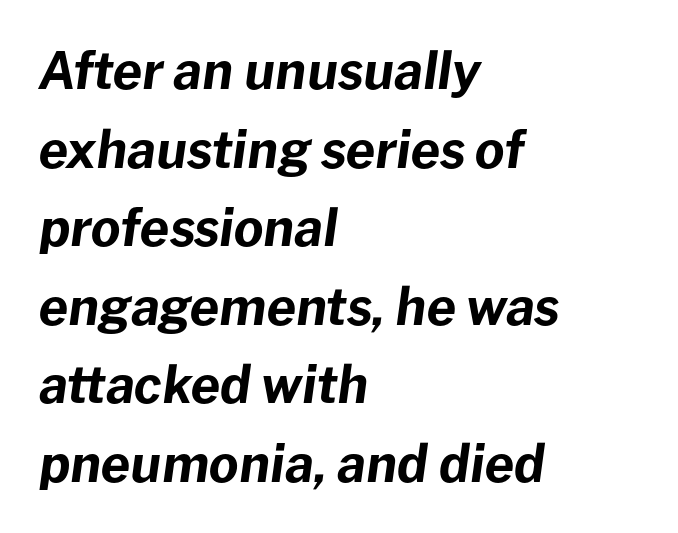
Q: Is the text bold? A: Yes.
Q: Is the text italic (slanted)? A: Yes, it leans right by about 8 degrees.
Q: Is the text underlined? A: No.
Q: How is the paragraph aligned? A: Left-aligned.
Q: Is the spacing between letters normal or unusually wide? A: Normal.
Q: Is the spacing between lines tight, normal or loose? A: Normal.
Q: Width (condensed, normal, or wide)? A: Normal.
Q: Stroke contrast? A: Low.
Q: x-height? A: Medium.
Q: Monospaced? A: No.
